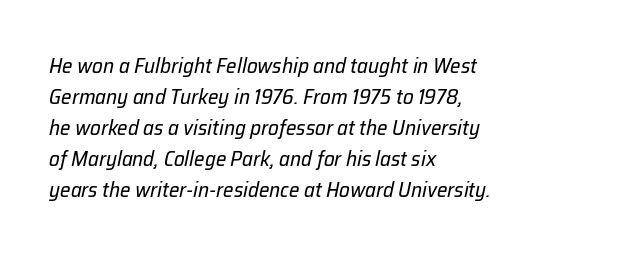
The image shows 21 px text type, italic (leaning right); set left-aligned, normal line spacing (1.48x), normal letter spacing, not underlined.
